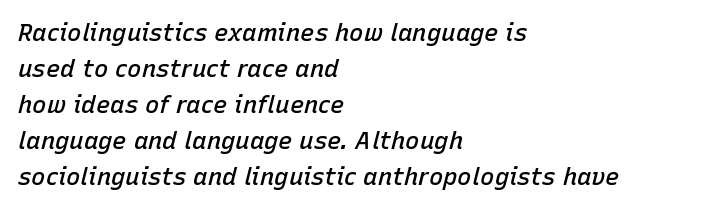
Q: Is the text bold? A: Semi-bold.
Q: Is the text italic (slanted)? A: Yes, it leans right by about 15 degrees.
Q: Is the text underlined? A: No.
Q: How is the paragraph aligned? A: Left-aligned.
Q: Is the spacing between letters normal or unusually wide? A: Normal.
Q: Is the spacing between lines tight, normal or loose? A: Normal.
